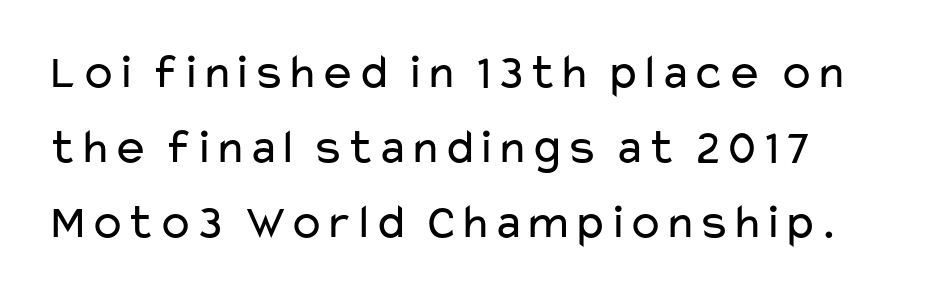
This is the regular roman posture of the typeface. Is there much room between lines? A standard amount, neither cramped nor airy. Compared with a centered layout, this one pins lines to the left instead. Look at the tracking — it's just the regular setting, nothing added. These lines are rendered in a variable-pitch font. Is the type heavy? It reads as light-to-regular instead.
